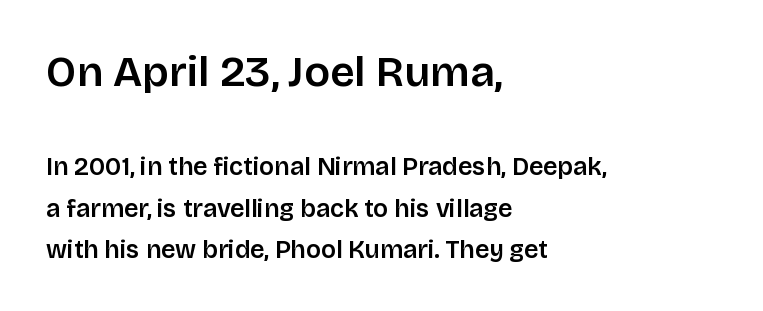
The image shows 43 px sans-serif type, upright; set left-aligned, normal line spacing (1.65x), normal letter spacing, not underlined; the first (top) block is 1.72x larger; low stroke contrast and a large x-height.
